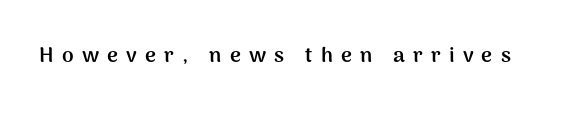
{"italic": "no", "bold": "yes", "underline": "no", "letter_spacing": "wide", "letter_spacing_em": 0.39, "glyph_px": 21}
